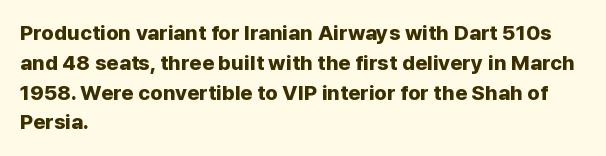
{"italic": "no", "bold": "yes", "underline": "no", "align": "left", "line_spacing": "normal", "line_spacing_ratio": 1.42, "letter_spacing": "normal", "letter_spacing_em": 0.0, "glyph_px": 21}
